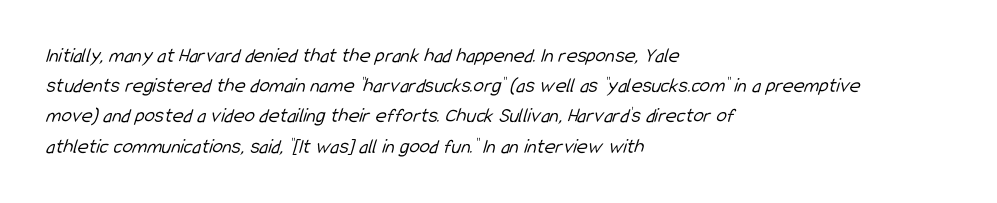
The image shows 21 px text type; set left-aligned, normal line spacing (1.44x), normal letter spacing, not underlined.
